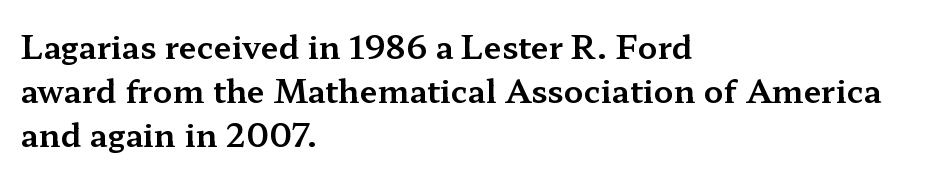
{"serif": "yes", "italic": "no", "width": "wide", "stroke_contrast": "medium", "x_height": "medium", "monospaced": "no", "underline": "no", "align": "left", "line_spacing": "normal", "line_spacing_ratio": 1.38, "letter_spacing": "normal", "letter_spacing_em": 0.0, "glyph_px": 32}
